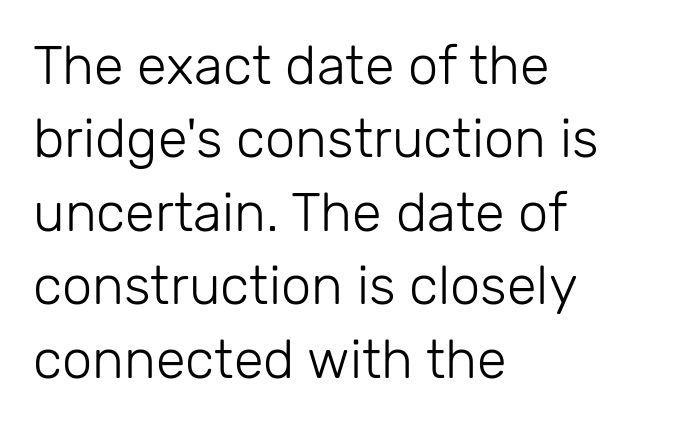
Q: Is the text bold? A: No.
Q: Is the text italic (slanted)? A: No, it is upright.
Q: Is the typeface a serif or a sans-serif typeface? A: Sans-serif.
Q: Is the text underlined? A: No.
Q: How is the paragraph aligned? A: Left-aligned.
Q: Is the spacing between letters normal or unusually wide? A: Normal.
Q: Is the spacing between lines tight, normal or loose? A: Normal.
Q: Width (condensed, normal, or wide)? A: Normal.
Q: Stroke contrast? A: Low.
Q: x-height? A: Medium.
Q: Monospaced? A: No.
